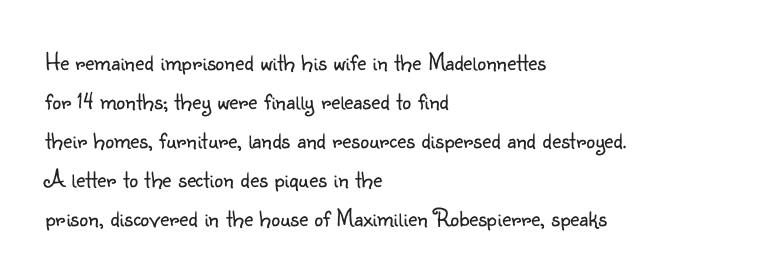
Q: Is the text bold? A: No.
Q: Is the text italic (slanted)? A: No, it is upright.
Q: Is the text underlined? A: No.
Q: How is the paragraph aligned? A: Left-aligned.
Q: Is the spacing between letters normal or unusually wide? A: Normal.
Q: Is the spacing between lines tight, normal or loose? A: Normal.
